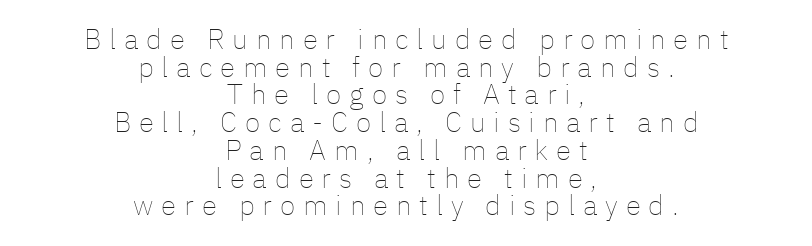
The image shows 28 px thin type, upright; set centered, tight line spacing (0.99x), unusually wide letter spacing (+0.28 em), not underlined; low stroke contrast and a medium x-height.
